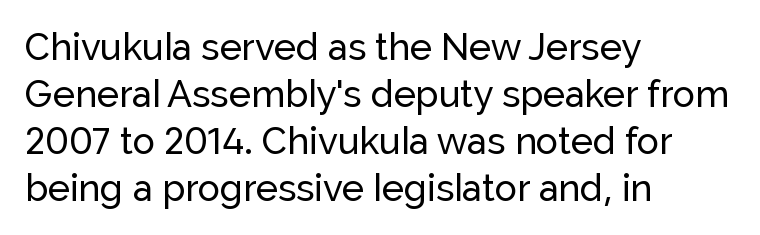
{"serif": "no", "italic": "no", "width": "normal", "stroke_contrast": "low", "x_height": "medium", "monospaced": "no", "underline": "no", "align": "left", "line_spacing": "normal", "line_spacing_ratio": 1.27, "letter_spacing": "normal", "letter_spacing_em": 0.0, "glyph_px": 37}
